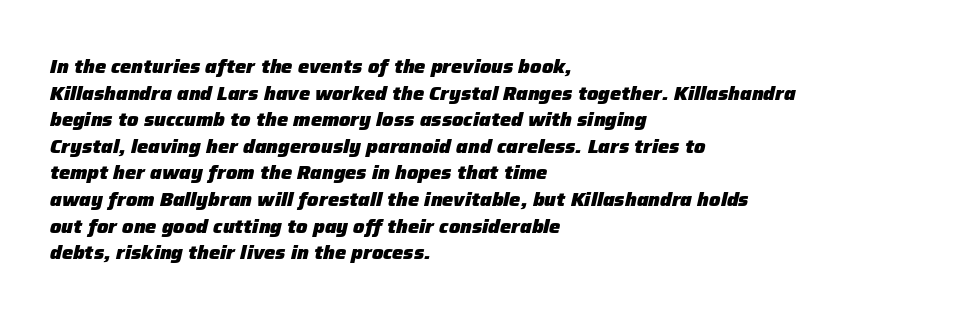
Q: Is the text bold? A: Yes.
Q: Is the text italic (slanted)? A: Yes, it leans right by about 12 degrees.
Q: Is the text underlined? A: No.
Q: How is the paragraph aligned? A: Left-aligned.
Q: Is the spacing between letters normal or unusually wide? A: Normal.
Q: Is the spacing between lines tight, normal or loose? A: Normal.
